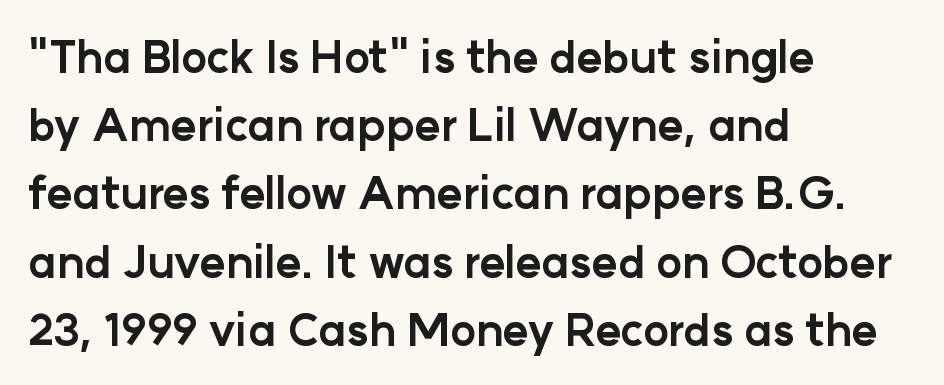
The image shows 44 px bold sans-serif type, upright; set left-aligned, normal line spacing (1.55x), normal letter spacing, not underlined; low stroke contrast and a medium x-height.
